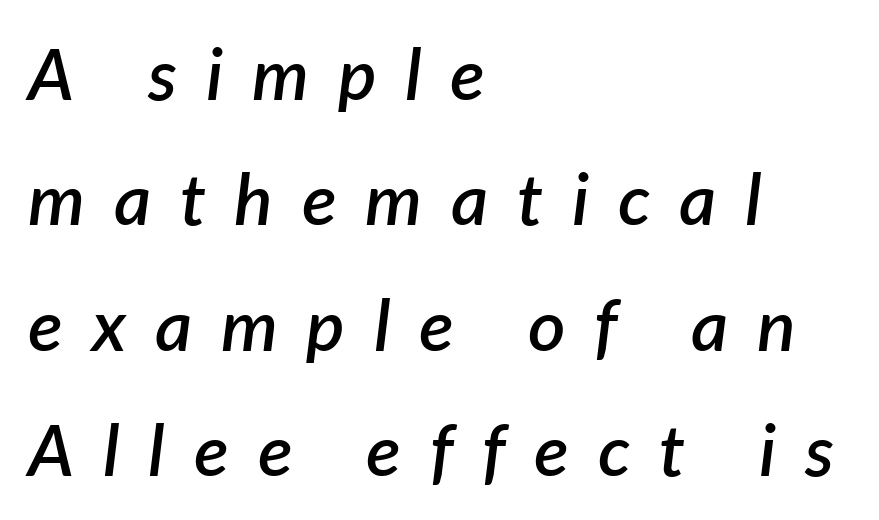
Check under the words: just untouched page. The lines in this sample share a left origin and differ only in where they stop. Each letter keeps its own natural width here, so spacing adapts to shape. The characters look somewhat weighty, a semibold short of true bold. Observe the wide spacing: letters keep a clear distance from each other.
